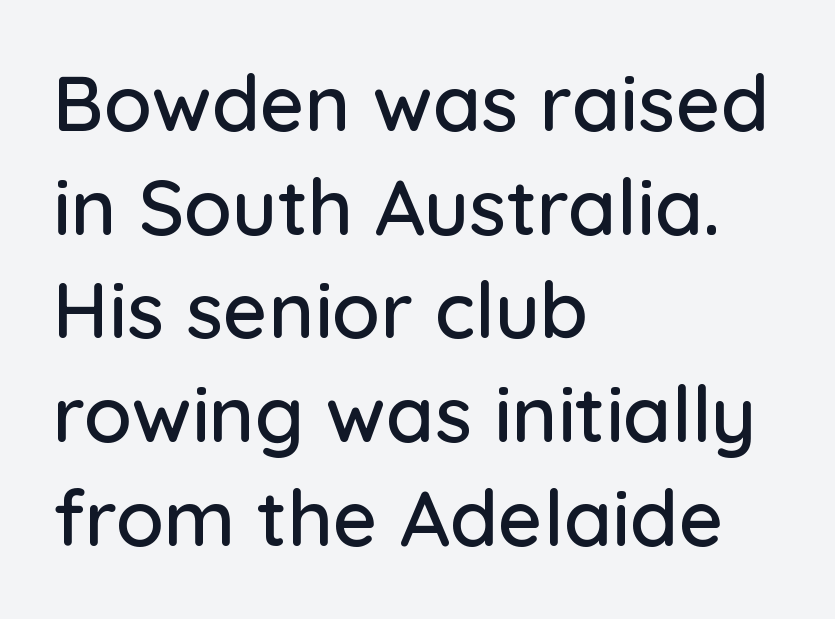
This is roman type, the default non-slanted kind. Unmarked baselines from the first word to the last. These lines are set flush left with a ragged right edge. Look at the bottom of the vertical strokes: they stop flat, with no serifs. Each letter keeps its own natural width here, so spacing adapts to shape.
